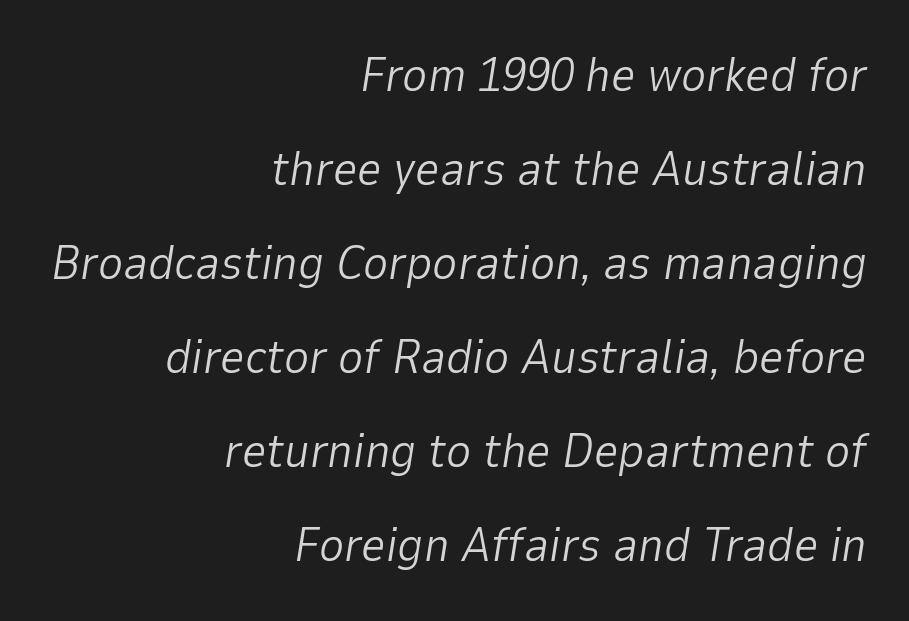
Q: Is the text bold? A: No.
Q: Is the text italic (slanted)? A: Yes, it leans right by about 9 degrees.
Q: Is the text underlined? A: No.
Q: How is the paragraph aligned? A: Right-aligned.
Q: Is the spacing between letters normal or unusually wide? A: Normal.
Q: Is the spacing between lines tight, normal or loose? A: Loose.
Q: Width (condensed, normal, or wide)? A: Normal.
Q: Stroke contrast? A: Low.
Q: x-height? A: Medium.
Q: Monospaced? A: No.
